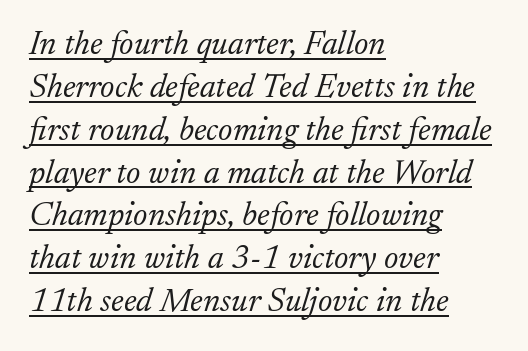
{"serif": "yes", "italic": "yes", "lean": "right", "slant_degrees": 17, "bold": "no", "weight": "light", "width": "normal", "stroke_contrast": "low", "x_height": "small", "monospaced": "no", "underline": "yes", "align": "left", "line_spacing": "normal", "line_spacing_ratio": 1.26, "letter_spacing": "normal", "letter_spacing_em": 0.0, "glyph_px": 34}
